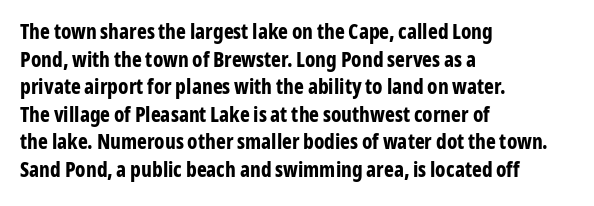
Normally led — the rows are evenly, conventionally spaced. Caption: standard tracking, unaltered. Check the space under the baseline: it is left empty. This sample is left-justified, so line endings fall wherever the words run out. These lines were composed using upright roman letters.
